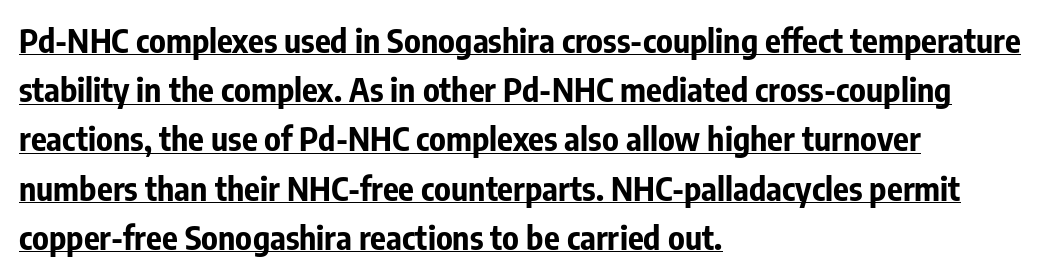
The image shows 33 px bold, condensed sans-serif type, upright; set left-aligned, normal line spacing (1.49x), normal letter spacing, underlined; low stroke contrast and a medium x-height.
